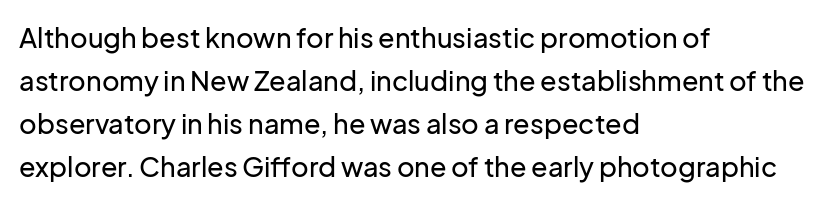
{"italic": "no", "underline": "no", "align": "left", "line_spacing": "normal", "line_spacing_ratio": 1.59, "letter_spacing": "normal", "letter_spacing_em": 0.0, "glyph_px": 27}
